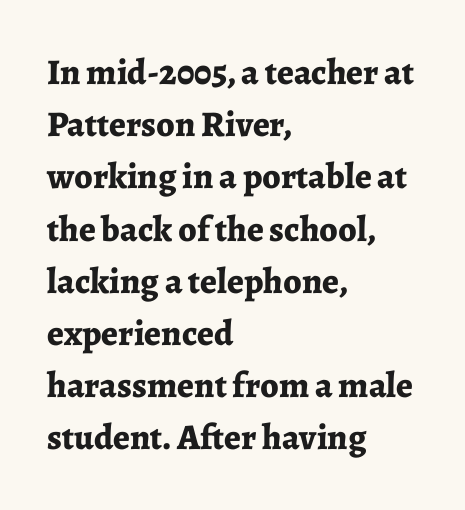
{"serif": "yes", "italic": "no", "bold": "yes", "weight": "bold", "width": "normal", "stroke_contrast": "low", "x_height": "medium", "monospaced": "no", "underline": "no", "align": "left", "line_spacing": "normal", "line_spacing_ratio": 1.45, "letter_spacing": "normal", "letter_spacing_em": 0.0, "glyph_px": 36}
